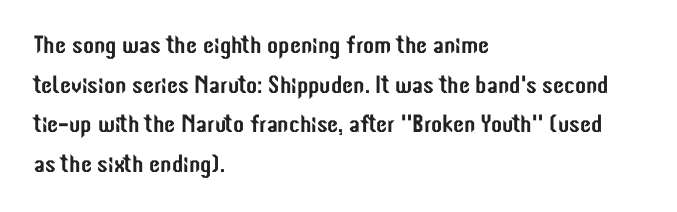
Q: Is the text italic (slanted)? A: No, it is upright.
Q: Is the text underlined? A: No.
Q: How is the paragraph aligned? A: Left-aligned.
Q: Is the spacing between letters normal or unusually wide? A: Normal.
Q: Is the spacing between lines tight, normal or loose? A: Normal.
